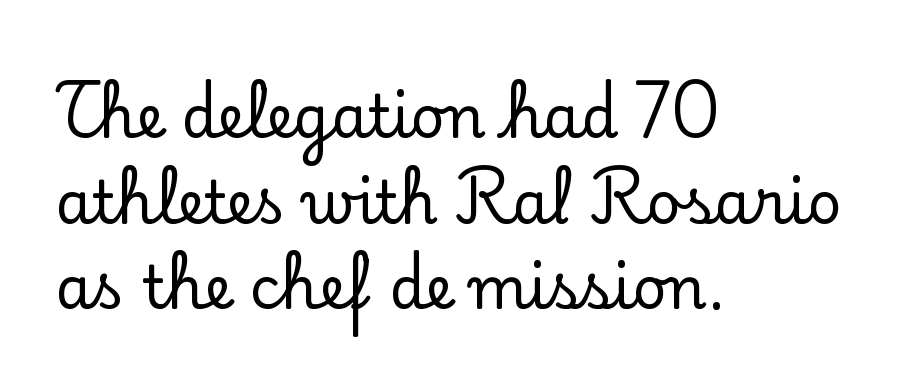
Q: Is the text italic (slanted)? A: No, it is upright.
Q: Is the typeface a serif or a sans-serif typeface? A: Serif.
Q: Is the text underlined? A: No.
Q: How is the paragraph aligned? A: Left-aligned.
Q: Is the spacing between letters normal or unusually wide? A: Normal.
Q: Is the spacing between lines tight, normal or loose? A: Normal.
Q: Width (condensed, normal, or wide)? A: Normal.
Q: Stroke contrast? A: Low.
Q: x-height? A: Small.
Q: Monospaced? A: No.
